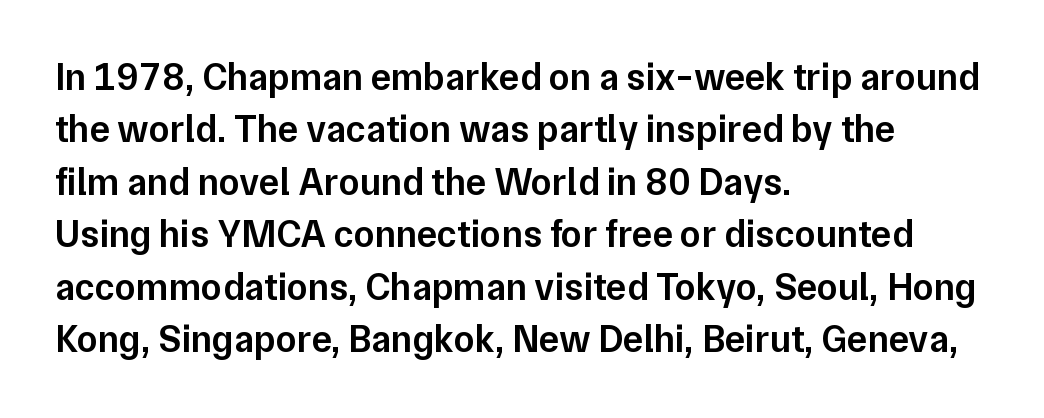
Alignment: flush left. Regarding leading, the lines here are spaced in the standard way. Spacing verdict: proportional, widths tailored to each character. Has an underline been added? It has not. A sans-serif font was chosen for this passage. Posture: straight, roman, zero tilt.
